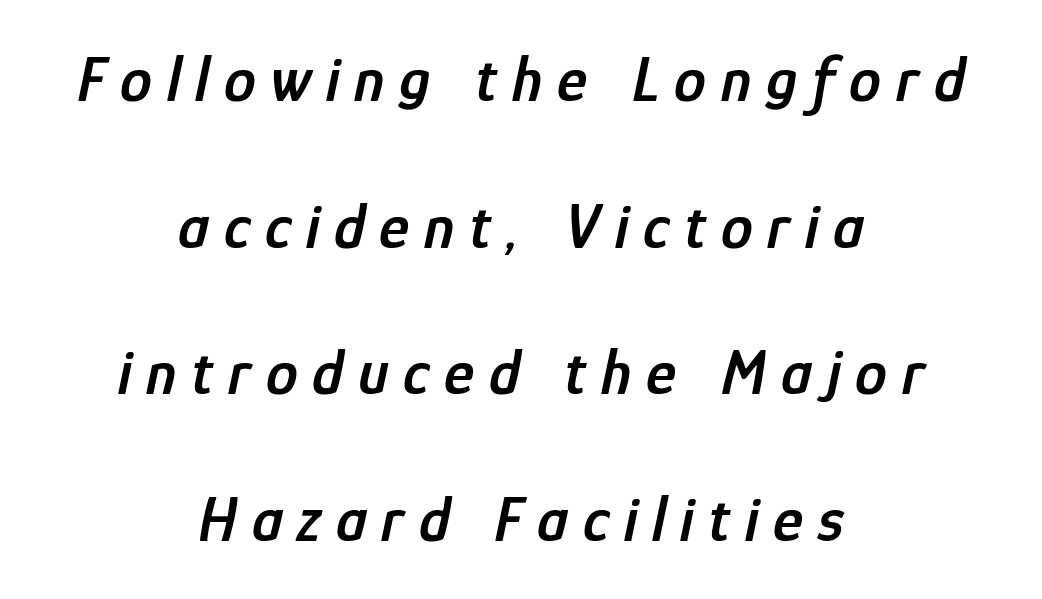
The image shows 64 px semibold, condensed type, italic (leaning right); set centered, loose line spacing (2.29x), unusually wide letter spacing (+0.23 em), not underlined; low stroke contrast and a medium x-height.
